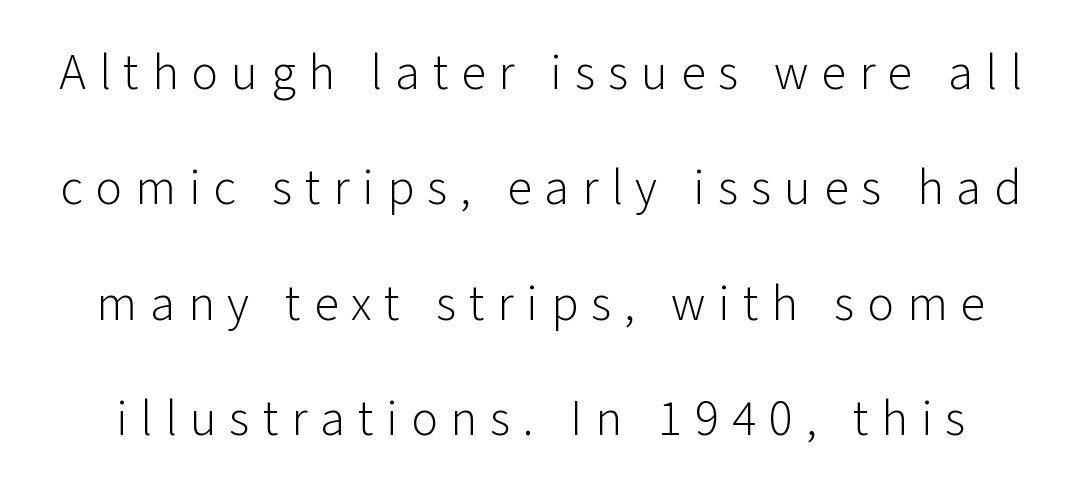
The image shows 50 px light sans-serif type, upright; set loose line spacing (2.31x), unusually wide letter spacing (+0.26 em), not underlined; low stroke contrast and a medium x-height.
